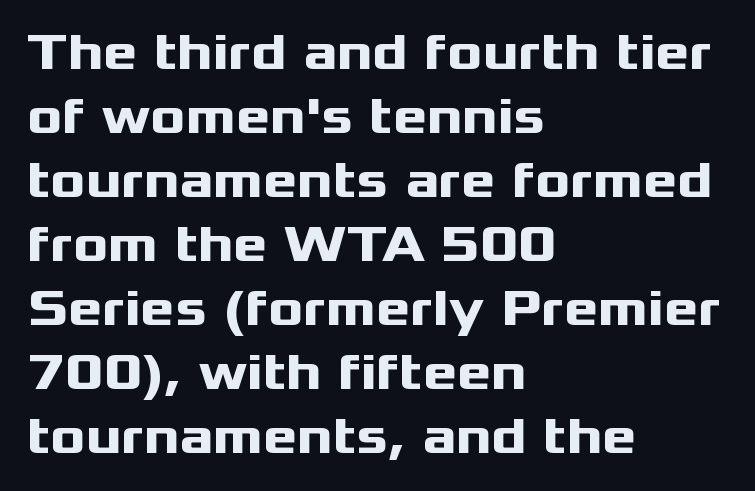
Every row of glyphs begins at an identical x-position on the left. Strong, thick strokes mark this as bold type. The specimen reads as upright at a glance. A typesetter would call this proportional, since set widths differ per character. A typesetter would label this face a sans. No word sits above an underline.
